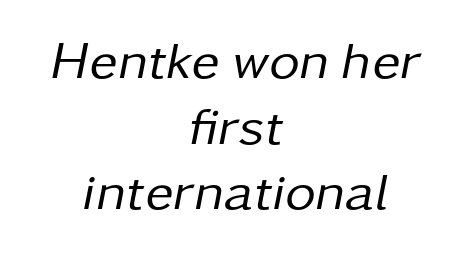
Q: Is the text bold? A: No.
Q: Is the text italic (slanted)? A: Yes, it leans right by about 11 degrees.
Q: Is the text underlined? A: No.
Q: How is the paragraph aligned? A: Centered.
Q: Is the spacing between letters normal or unusually wide? A: Normal.
Q: Width (condensed, normal, or wide)? A: Normal.
Q: Stroke contrast? A: Low.
Q: x-height? A: Medium.
Q: Monospaced? A: No.
